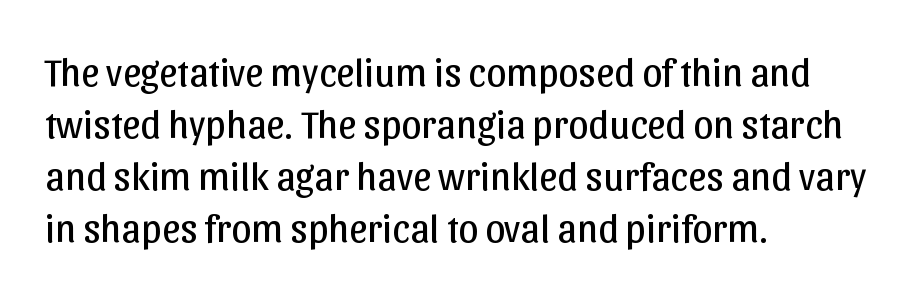
The lettering holds an erect, upright posture throughout. The rendering uses natural spacing where letterforms have individual widths. Notice how the passage keeps a crisp vertical edge on the left only. Students, observe: this is what conventionally led text looks like. The string is rendered with underlining switched off.
